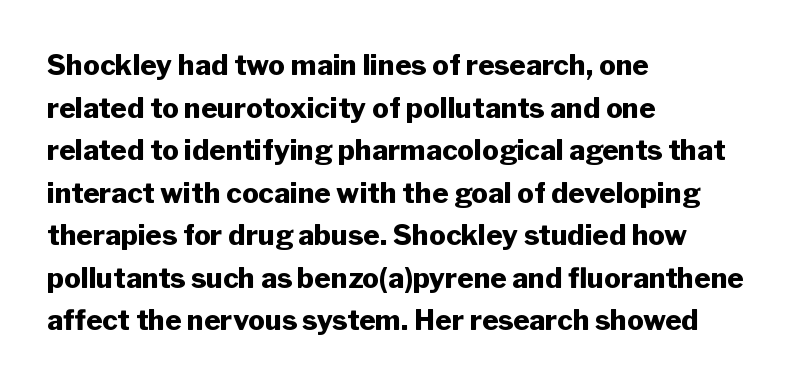
This sample uses an upright cut, with every glyph sitting square on the baseline. Typesetter's note: full bold, strokes at maximum text heaviness. The face used here is a sans, in the tradition of grotesques and geometrics. The foot of each line stays bare and open.
